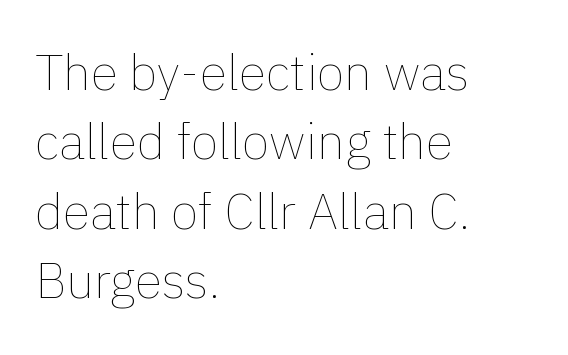
This rendering leaves character spacing at its baseline value. The characters are drawn with everyday or finer stroke widths. If you drew a line through each stem, it would be perfectly vertical. Think of a printed novel: that variable character pitch is what you see here. The space between consecutive lines is moderate.
